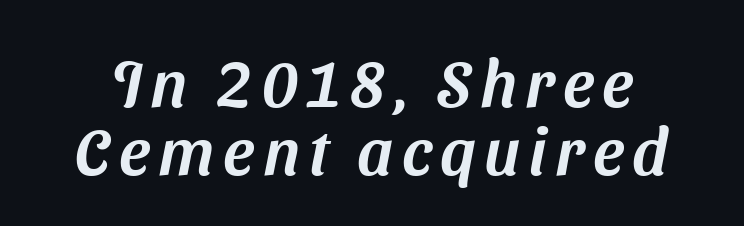
Regarding serifs, this sample does without them. The passage shown is typed in a proportional face where columns would drift. The passage shown is not underscored anywhere. Line spacing here is tight.
